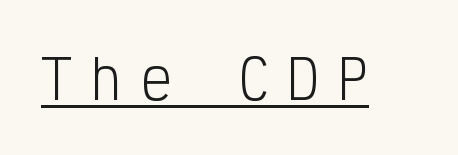
Q: Is the text bold? A: No.
Q: Is the text italic (slanted)? A: No, it is upright.
Q: Is the typeface a serif or a sans-serif typeface? A: Sans-serif.
Q: Is the text underlined? A: Yes.
Q: Is the spacing between letters normal or unusually wide? A: Unusually wide.
Q: Width (condensed, normal, or wide)? A: Condensed.
Q: Stroke contrast? A: Low.
Q: x-height? A: Medium.
Q: Monospaced? A: Yes.
